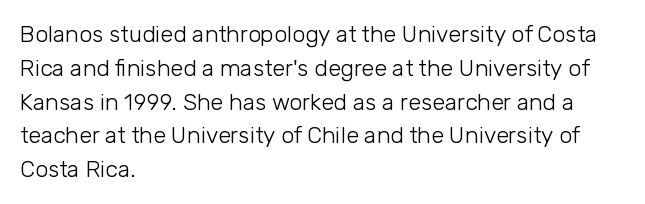
Just letters on the line, the space beneath them empty. Evenly set lines give the paragraph a standard silhouette. Heft: none added — not bold. Notice how the passage keeps a crisp vertical edge on the left only. No extra tracking has been applied to these lines. A roman cut, with each character standing at attention.
